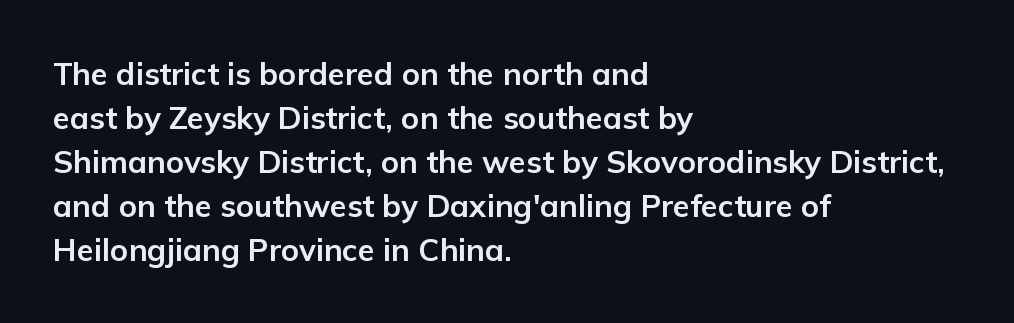
Q: Is the text bold? A: Yes.
Q: Is the text italic (slanted)? A: No, it is upright.
Q: Is the typeface a serif or a sans-serif typeface? A: Sans-serif.
Q: Is the text underlined? A: No.
Q: How is the paragraph aligned? A: Left-aligned.
Q: Is the spacing between letters normal or unusually wide? A: Normal.
Q: Is the spacing between lines tight, normal or loose? A: Normal.
Q: Width (condensed, normal, or wide)? A: Normal.
Q: Stroke contrast? A: Low.
Q: x-height? A: Medium.
Q: Monospaced? A: No.
